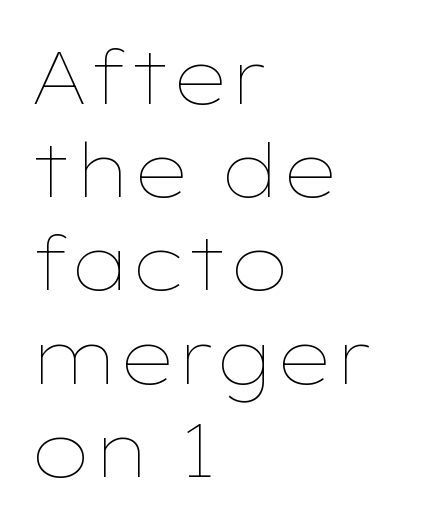
Each new line begins a customary step beneath the previous one. Notice how the stems are strictly vertical — no italics here. Here the designer chose a conventional face with non-uniform glyph widths. No word sits above an underline. This sample uses plain, unmodified letter spacing.
